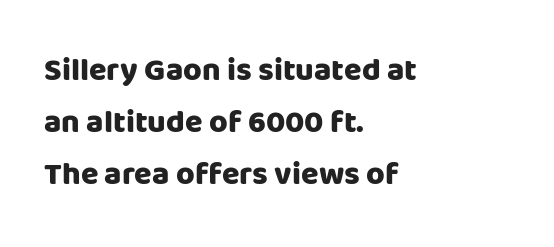
The image shows 32 px heavy sans-serif type, upright; set left-aligned, normal line spacing (1.62x), normal letter spacing, not underlined; low stroke contrast and a large x-height.
